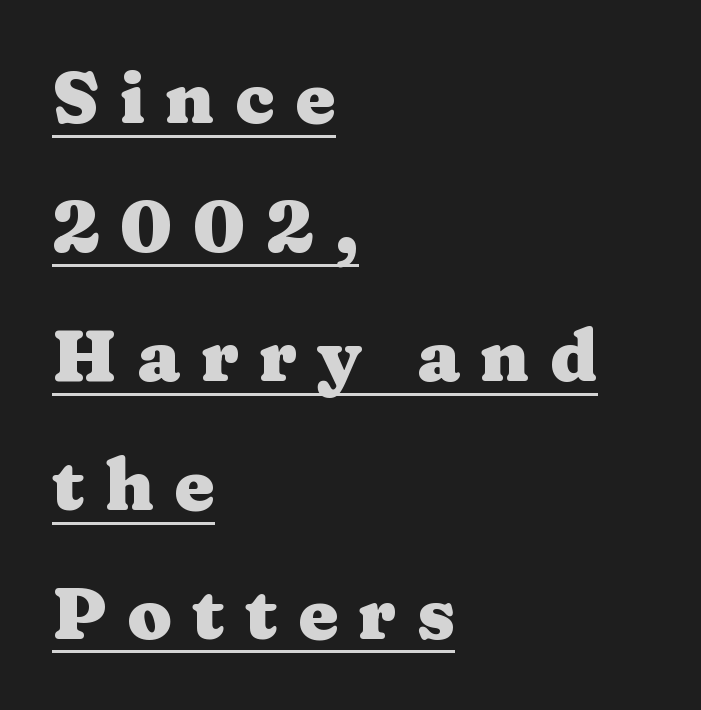
Q: Is the text bold? A: Yes.
Q: Is the text italic (slanted)? A: No, it is upright.
Q: Is the typeface a serif or a sans-serif typeface? A: Serif.
Q: Is the text underlined? A: Yes.
Q: How is the paragraph aligned? A: Left-aligned.
Q: Is the spacing between letters normal or unusually wide? A: Unusually wide.
Q: Width (condensed, normal, or wide)? A: Wide.
Q: Stroke contrast? A: Medium.
Q: x-height? A: Medium.
Q: Monospaced? A: No.
